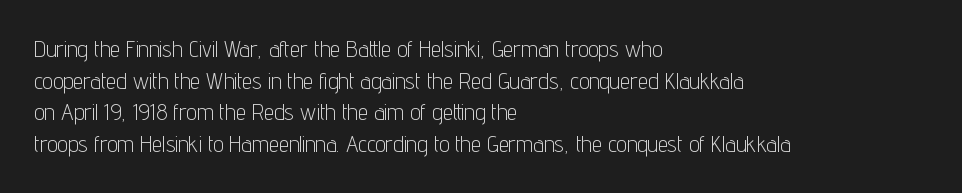
Q: Is the text bold? A: No.
Q: Is the text italic (slanted)? A: No, it is upright.
Q: Is the text underlined? A: No.
Q: How is the paragraph aligned? A: Left-aligned.
Q: Is the spacing between letters normal or unusually wide? A: Normal.
Q: Is the spacing between lines tight, normal or loose? A: Normal.
